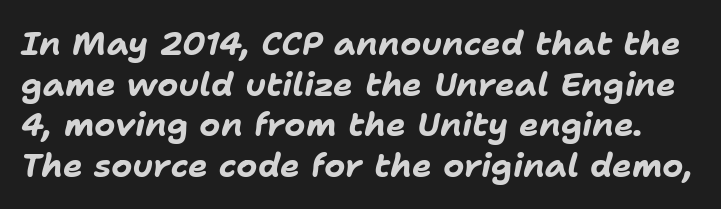
The font's italic variant was chosen for this text. Proportional: the letters do not fall into vertical columns. The letters are bold, with thick, heavy strokes. Nothing unusual about the tracking: characters are spaced as the font intends. The specimen omits any rule beneath the text block's lines.
